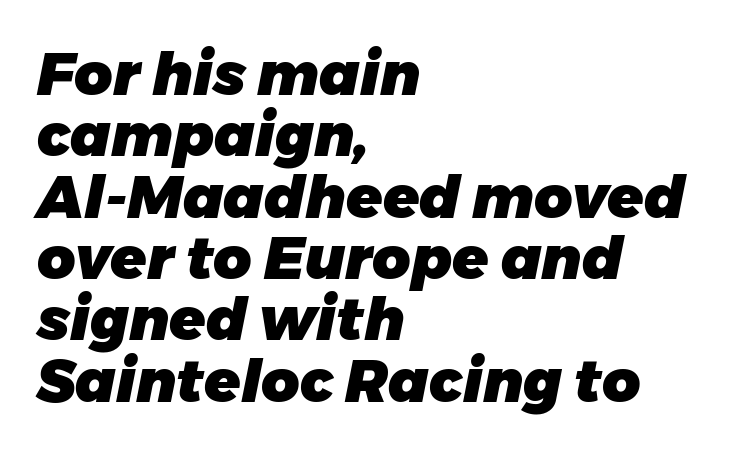
Q: Is the text bold? A: Yes.
Q: Is the text italic (slanted)? A: Yes, it leans right by about 11 degrees.
Q: Is the text underlined? A: No.
Q: How is the paragraph aligned? A: Left-aligned.
Q: Is the spacing between letters normal or unusually wide? A: Normal.
Q: Is the spacing between lines tight, normal or loose? A: Tight.
Q: Width (condensed, normal, or wide)? A: Normal.
Q: Stroke contrast? A: Low.
Q: x-height? A: Medium.
Q: Monospaced? A: No.
